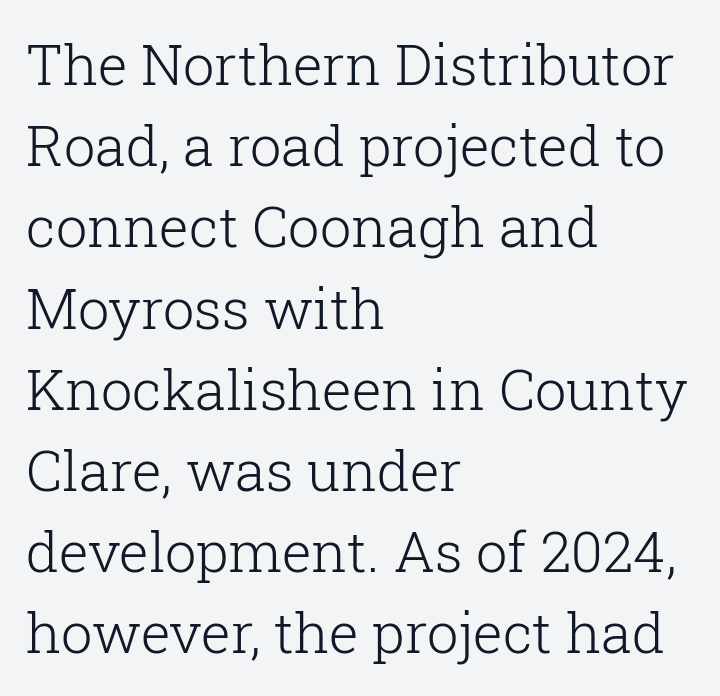
Q: Is the text bold? A: No.
Q: Is the text italic (slanted)? A: No, it is upright.
Q: Is the typeface a serif or a sans-serif typeface? A: Serif.
Q: Is the text underlined? A: No.
Q: How is the paragraph aligned? A: Left-aligned.
Q: Is the spacing between letters normal or unusually wide? A: Normal.
Q: Is the spacing between lines tight, normal or loose? A: Normal.
Q: Width (condensed, normal, or wide)? A: Normal.
Q: Stroke contrast? A: Low.
Q: x-height? A: Medium.
Q: Monospaced? A: No.
